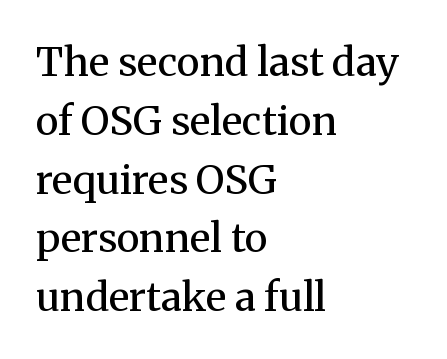
The image shows 40 px regular-weight serif type, upright; set left-aligned, normal line spacing (1.47x), normal letter spacing, not underlined; medium stroke contrast and a medium x-height.
